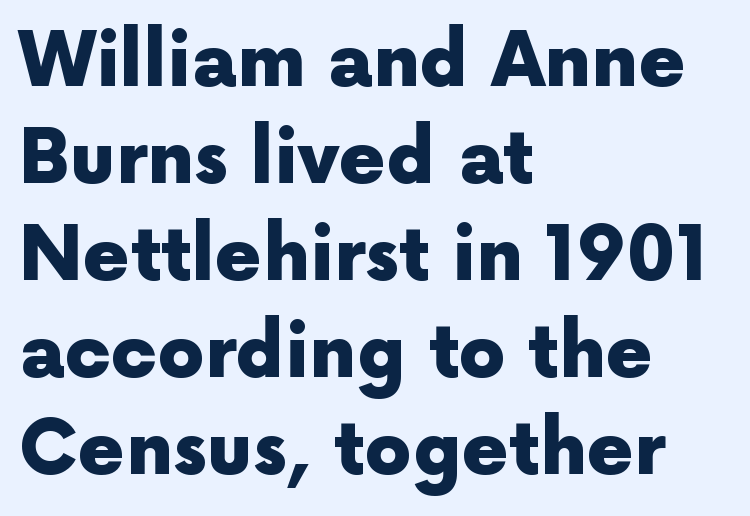
Nothing unusual about the tracking: characters are spaced as the font intends. The rendering uses natural spacing where letterforms have individual widths. In terms of posture, this sample is upright. The string is rendered with underlining switched off. Line starts are locked; line ends wander. Caption: bold face, heavy strokes.
